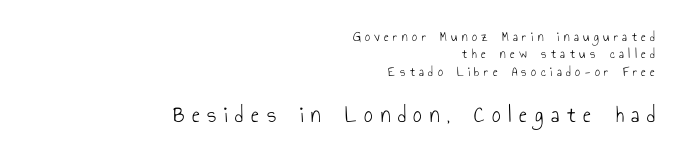
The type sits square on the baseline with zero lean. The letters look calm and open, with moderate or lighter stems. Tracking value appears strongly positive — letters spread wide. The rag falls on the left side of this text block.
